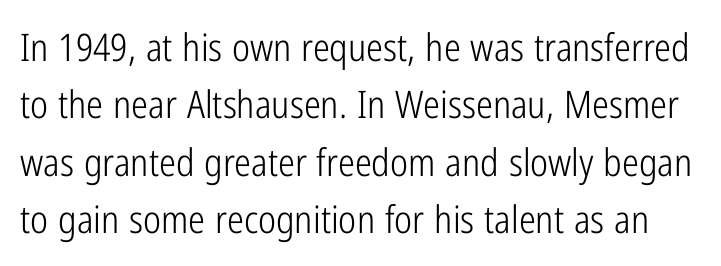
{"serif": "no", "italic": "no", "bold": "no", "weight": "light", "width": "condensed", "stroke_contrast": "low", "x_height": "medium", "monospaced": "no", "underline": "no", "line_spacing": "normal", "line_spacing_ratio": 1.51, "letter_spacing": "normal", "letter_spacing_em": 0.0, "glyph_px": 38}
